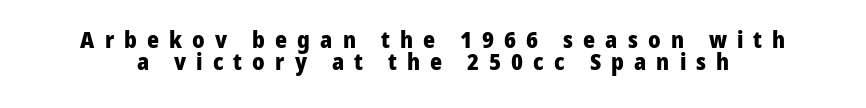
In terms of posture, this sample is upright. Emphasis by weight is at full strength: bold. If you measured baseline to baseline, you'd find a short distance. The line texture is sparse and dotted thanks to wide tracking.
